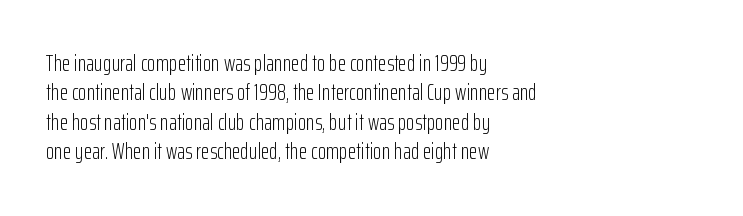
The image shows 22 px text type, upright; set left-aligned, normal line spacing (1.34x), normal letter spacing, not underlined.
